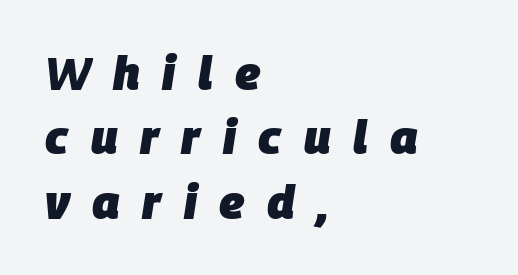
The image shows 46 px heavy type, italic (leaning right); set left-aligned, normal line spacing (1.4x), unusually wide letter spacing (+0.49 em), not underlined; low stroke contrast and a large x-height.
